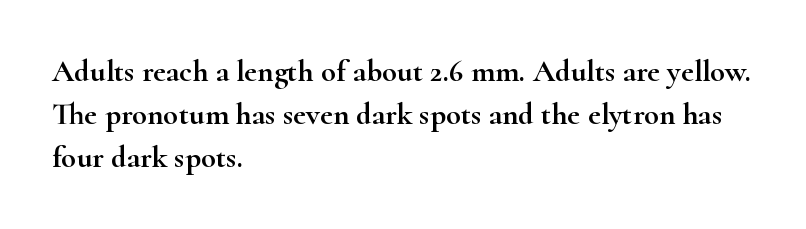
{"serif": "yes", "italic": "no", "width": "wide", "stroke_contrast": "high", "x_height": "small", "monospaced": "no", "underline": "no", "align": "left", "line_spacing": "normal", "line_spacing_ratio": 1.39, "letter_spacing": "normal", "letter_spacing_em": 0.0, "glyph_px": 31}
